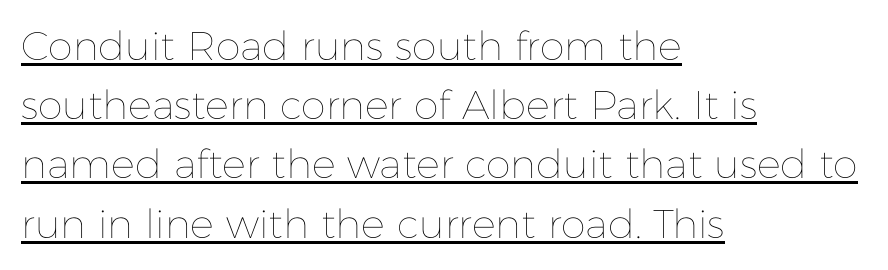
{"italic": "no", "bold": "no", "weight": "thin", "width": "normal", "stroke_contrast": "low", "x_height": "medium", "monospaced": "no", "underline": "yes", "align": "left", "line_spacing": "normal", "line_spacing_ratio": 1.48, "letter_spacing": "normal", "letter_spacing_em": 0.0, "glyph_px": 40}
